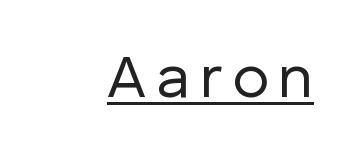
The image shows 61 px regular-weight sans-serif type, upright; set underlined; low stroke contrast and a medium x-height.
